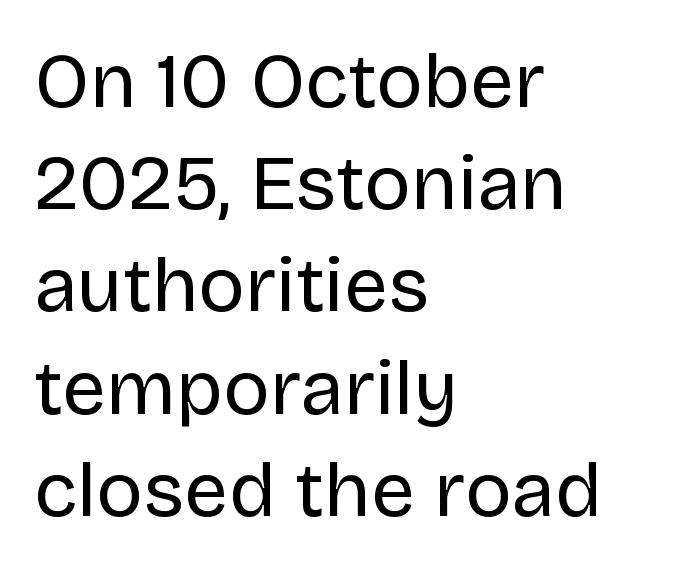
{"serif": "no", "italic": "no", "bold": "no", "weight": "regular", "width": "normal", "stroke_contrast": "low", "x_height": "large", "monospaced": "no", "underline": "no", "align": "left", "line_spacing": "normal", "line_spacing_ratio": 1.31, "letter_spacing": "normal", "letter_spacing_em": 0.0, "glyph_px": 78}
